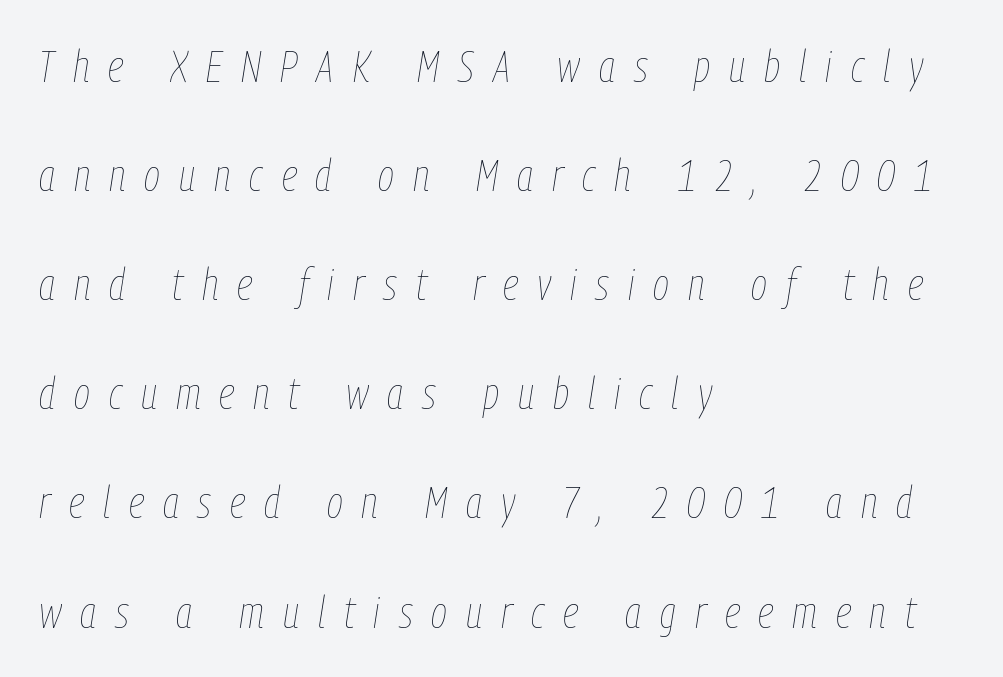
The image shows 44 px thin, condensed type, italic (leaning right); set left-aligned, loose line spacing (2.48x), unusually wide letter spacing (+0.43 em), not underlined; low stroke contrast and a medium x-height.
